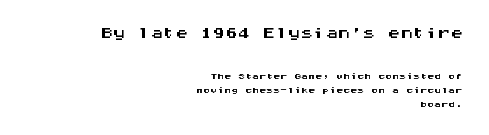
The image shows 25 px text type, upright; set right-aligned, tight line spacing (1.0x), normal letter spacing, not underlined; the first (top) block is 1.79x larger.
